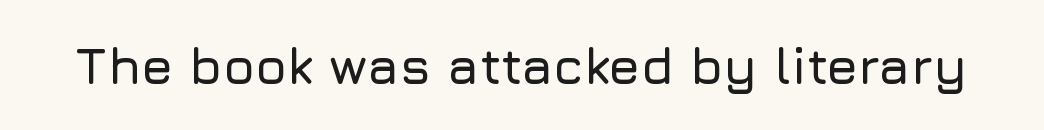
Spacing between characters is what you'd get straight out of the box. The glyphs are unaccompanied by any horizontal stroke below them. Upright lettering throughout. Observe the absence of serifs on each vertical stroke in this sample. Think of a printed novel: that variable character pitch is what you see here.
